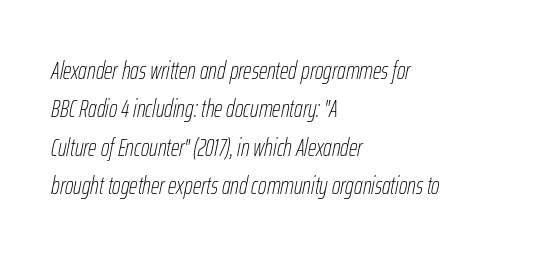
Q: Is the text bold? A: No.
Q: Is the text italic (slanted)? A: Yes, it leans right by about 12 degrees.
Q: Is the text underlined? A: No.
Q: How is the paragraph aligned? A: Left-aligned.
Q: Is the spacing between letters normal or unusually wide? A: Normal.
Q: Is the spacing between lines tight, normal or loose? A: Normal.
